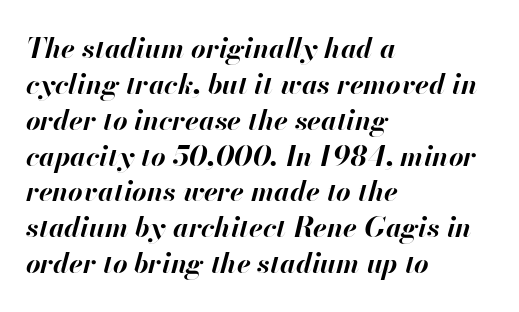
Which margin do the lines hug? The left one — the right edge is uneven. Every letter is thick-stroked: bold, no question. Summary of vertical rhythm: regular, with standard interline spacing. Slanted lettering throughout. Letters rest on an invisible, unmarked baseline.
